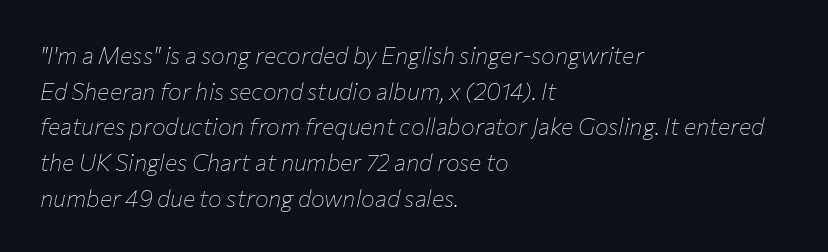
Q: Is the text bold? A: No.
Q: Is the text italic (slanted)? A: Yes, it leans right by about 12 degrees.
Q: Is the text underlined? A: No.
Q: How is the paragraph aligned? A: Left-aligned.
Q: Is the spacing between letters normal or unusually wide? A: Normal.
Q: Is the spacing between lines tight, normal or loose? A: Normal.
